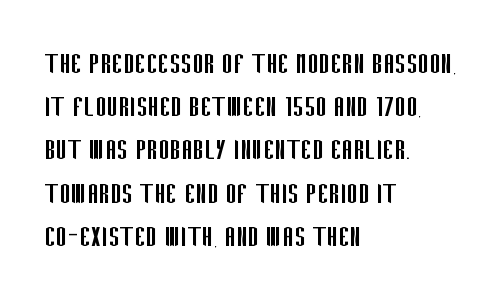
Q: Is the text bold? A: No.
Q: Is the text italic (slanted)? A: No, it is upright.
Q: Is the typeface a serif or a sans-serif typeface? A: Sans-serif.
Q: Is the text underlined? A: No.
Q: How is the paragraph aligned? A: Left-aligned.
Q: Is the spacing between letters normal or unusually wide? A: Normal.
Q: Is the spacing between lines tight, normal or loose? A: Normal.
Q: Width (condensed, normal, or wide)? A: Condensed.
Q: Stroke contrast? A: Low.
Q: x-height? A: Large.
Q: Monospaced? A: No.
